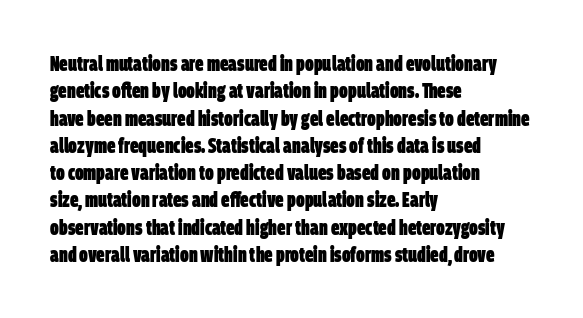
These lines sit exactly where default settings would place them. A typesetter would call this zero additional tracking. The typesetter chose a ragged-right arrangement here. How heavy is the stroke? Heavy — this is a bold.
